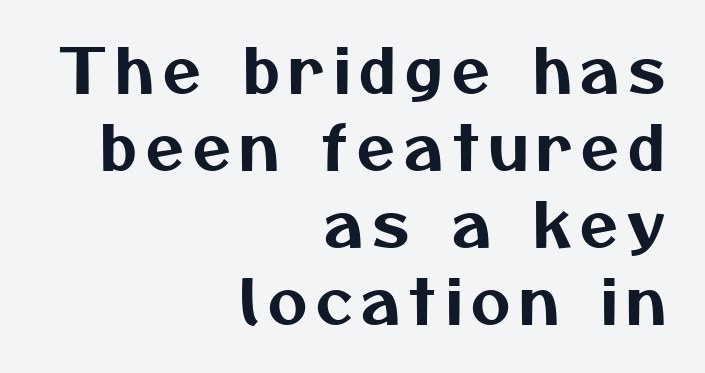
The image shows 61 px sans-serif type; set right-aligned, normal line spacing (1.26x), not underlined; medium stroke contrast and a medium x-height.
